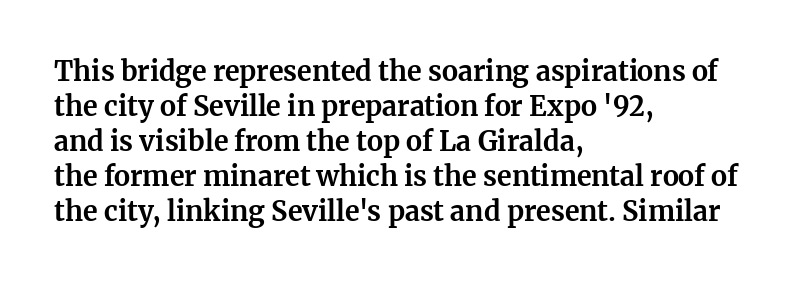
{"italic": "no", "bold": "yes", "underline": "no", "align": "left", "line_spacing": "normal", "line_spacing_ratio": 1.3, "letter_spacing": "normal", "letter_spacing_em": 0.0, "glyph_px": 27}
